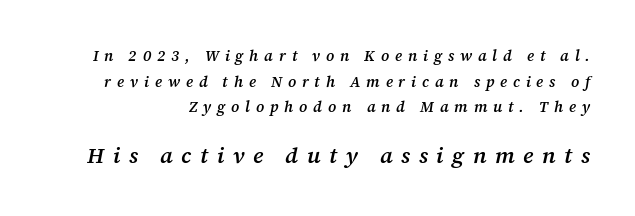
The image shows 22 px text type, italic (leaning right); set line spacing 1.71x, unusually wide letter spacing (+0.39 em), not underlined; the second (bottom) block is 1.47x larger.
